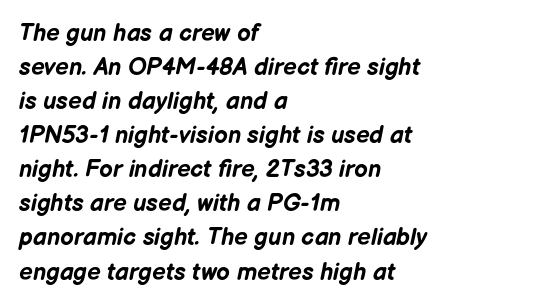
The passage is arranged the way most books set body copy — flush left. Compared with typical paragraphs, the rows here are spaced about the same. The foot of each line stays bare and open. Its strokes are broad and dark, the hallmark of bold type.
